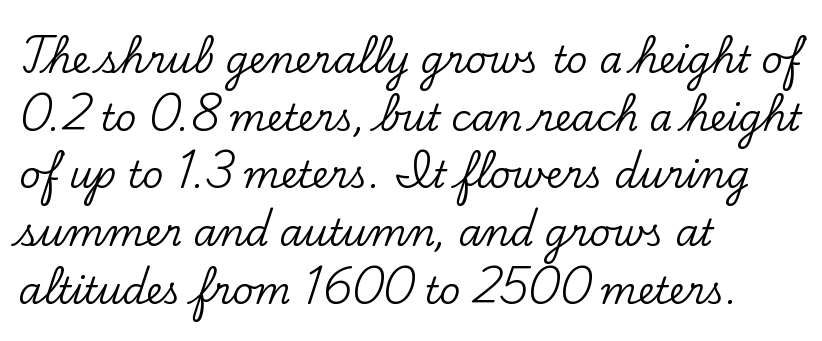
The letters carry serifs — small finishing strokes at the ends of their stems. Descender tails drop into unmarked territory. Think of a printed novel: that variable character pitch is what you see here. Caption: standard tracking, unaltered. Which margin do the lines hug? The left one — the right edge is uneven.
